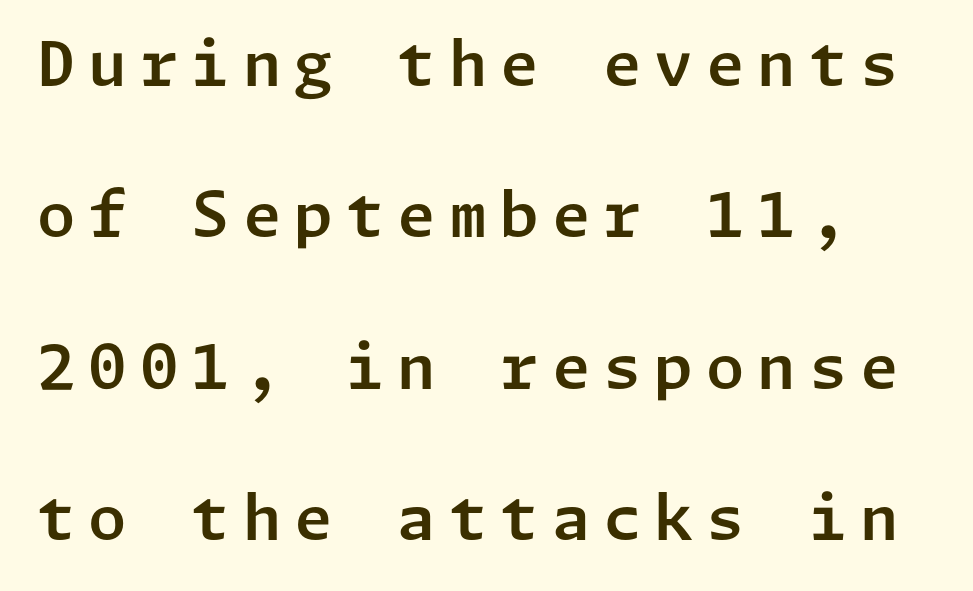
The image shows 62 px sans-serif type, upright; set loose line spacing (2.44x), unusually wide letter spacing (+0.21 em), not underlined; low stroke contrast and a medium x-height.
